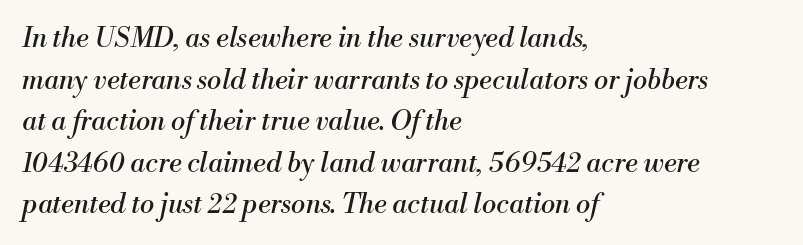
The image shows 27 px text type, italic (leaning right); set left-aligned, normal line spacing (1.54x), normal letter spacing, not underlined.
